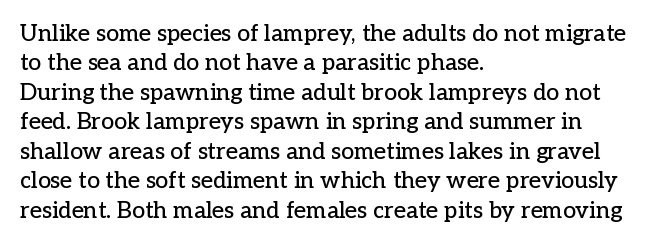
Q: Is the text italic (slanted)? A: No, it is upright.
Q: Is the text underlined? A: No.
Q: How is the paragraph aligned? A: Left-aligned.
Q: Is the spacing between letters normal or unusually wide? A: Normal.
Q: Is the spacing between lines tight, normal or loose? A: Normal.
